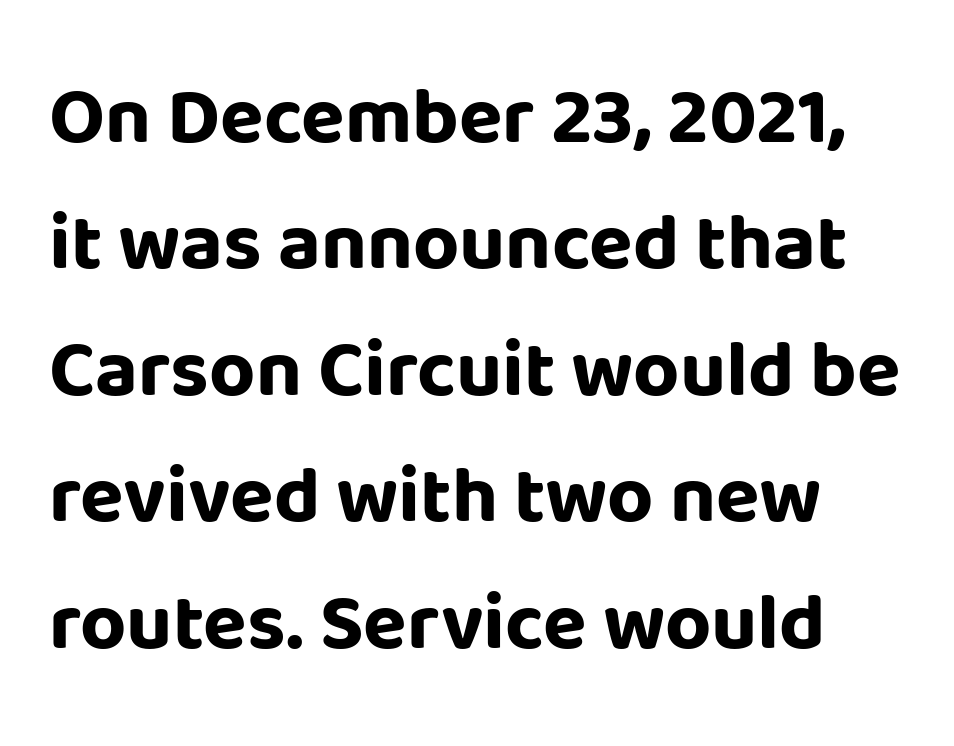
The specimen reads as upright at a glance. The strip under each line holds only bare page. Typographically, this falls in the sans-serif category. Compared with an ordinary text face, these strokes are far heavier — a full bold. Proportional: the letters do not fall into vertical columns.
